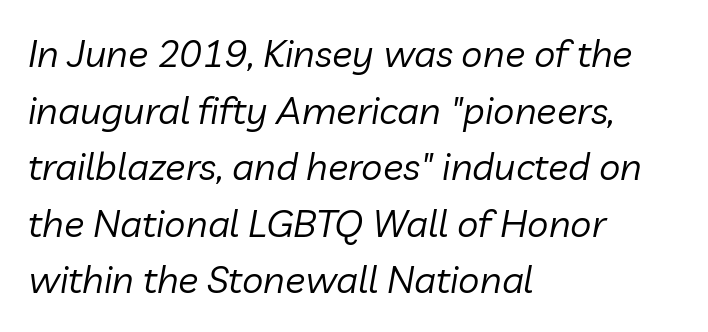
{"italic": "yes", "lean": "right", "slant_degrees": 10, "bold": "no", "weight": "regular", "width": "normal", "stroke_contrast": "low", "x_height": "medium", "monospaced": "no", "underline": "no", "align": "left", "line_spacing": "normal", "line_spacing_ratio": 1.49, "letter_spacing": "normal", "letter_spacing_em": 0.0, "glyph_px": 38}
